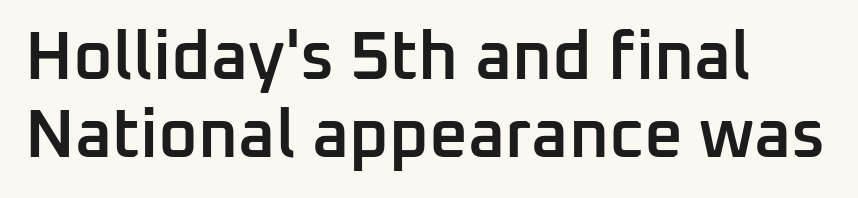
Observe the absence of serifs on each vertical stroke in this sample. These lines keep a tight, regular rhythm from letter to letter. Proportional: the letters do not fall into vertical columns. Stems and bowls a touch heavier than normal — semibold. Is there any slant? The stems are plumb. Descender tails drop into unmarked territory.
